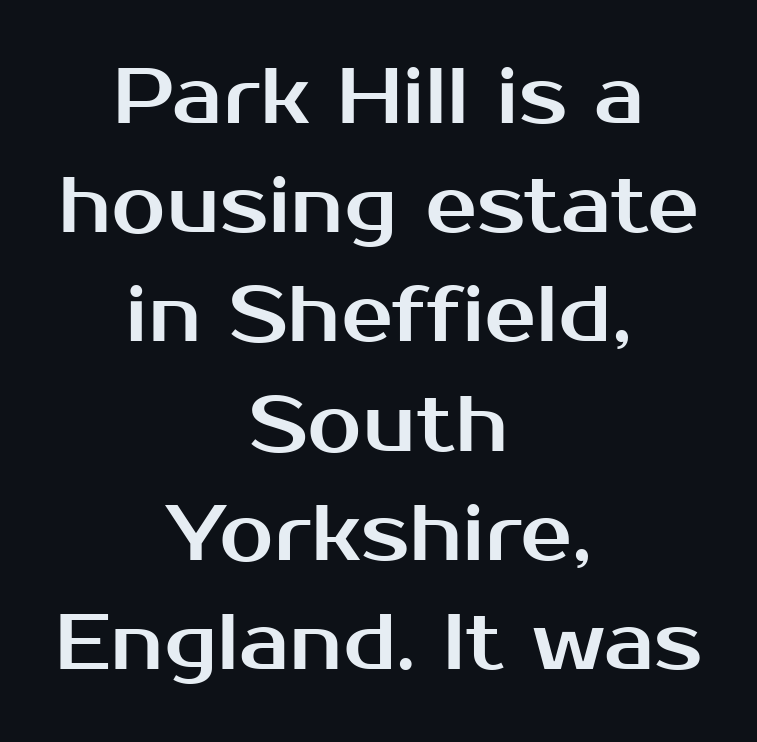
{"serif": "no", "italic": "no", "width": "normal", "stroke_contrast": "medium", "x_height": "medium", "monospaced": "no", "underline": "no", "align": "center", "line_spacing": "normal", "line_spacing_ratio": 1.4, "letter_spacing": "normal", "letter_spacing_em": 0.0, "glyph_px": 78}
